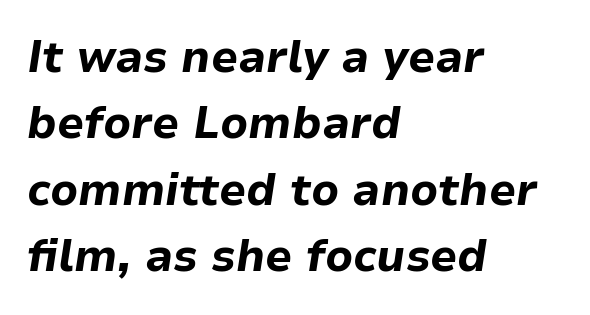
Strong, thick strokes mark this as bold type. Look at the tracking — it's just the regular setting, nothing added. Notice how the stems are inclined rather than vertical — that's the hallmark of italics. This sample has the flowing, uneven cadence of proportional lettering. The gap between lines stays unmarked. Reading down the block, your eye returns to a fixed left position each line.
